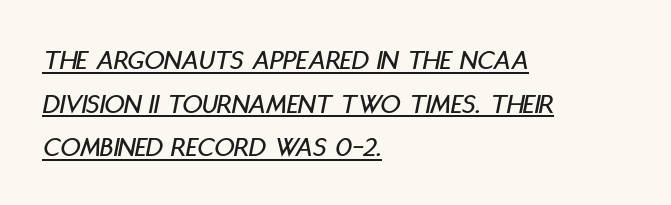
In terms of letterspacing, this is plain default setting. Interline gaps are of average width in this sample. Characters are canted at an angle relative to the baseline's perpendicular. This rendering uses left alignment, leaving the right contour irregular. Decoration check: the copy is underlined.
